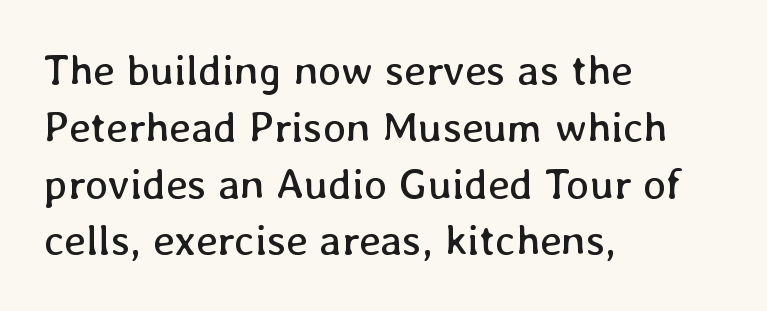
The image shows 43 px regular-weight type, upright; set left-aligned, normal line spacing (1.32x), normal letter spacing, not underlined; low stroke contrast and a medium x-height.
